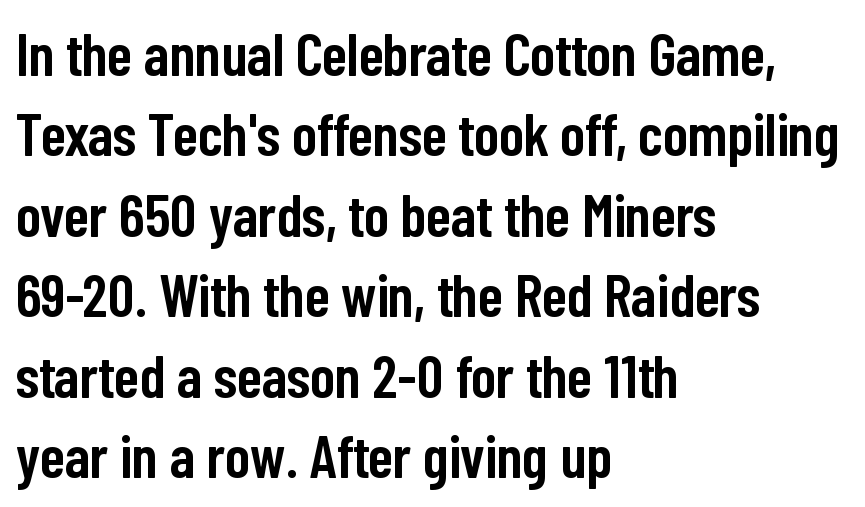
{"serif": "no", "italic": "no", "bold": "semi", "weight": "semibold", "width": "condensed", "stroke_contrast": "low", "x_height": "medium", "monospaced": "no", "underline": "no", "align": "left", "line_spacing": "normal", "line_spacing_ratio": 1.34, "letter_spacing": "normal", "letter_spacing_em": 0.0, "glyph_px": 60}
